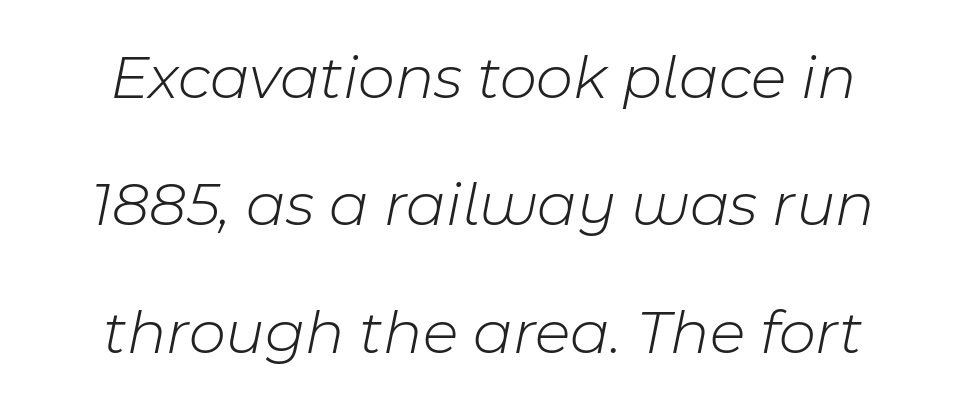
The horizontal fit of the characters is conventional and even. The space between consecutive lines is lavish. Quick note: underline off. Does the copy run flush right? No — it is centered line by line.
